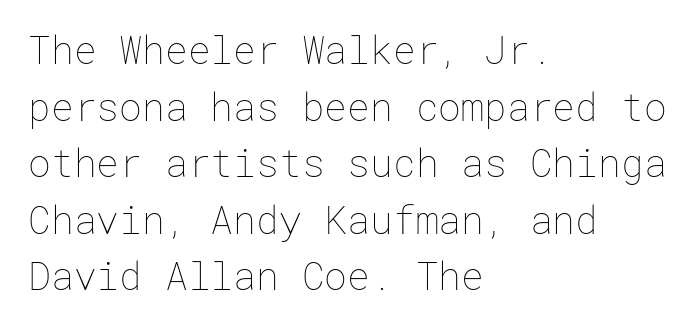
The image shows 38 px thin type, upright; set left-aligned, normal line spacing (1.49x), normal letter spacing, not underlined; low stroke contrast and a medium x-height.
